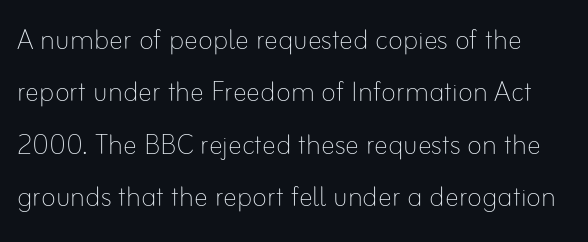
Q: Is the text bold? A: No.
Q: Is the text italic (slanted)? A: No, it is upright.
Q: Is the text underlined? A: No.
Q: Is the spacing between letters normal or unusually wide? A: Normal.
Q: Is the spacing between lines tight, normal or loose? A: Normal.
Q: Width (condensed, normal, or wide)? A: Normal.
Q: Stroke contrast? A: Low.
Q: x-height? A: Small.
Q: Monospaced? A: No.
